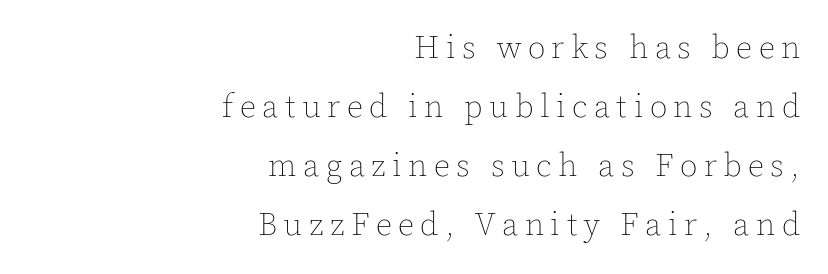
{"italic": "no", "bold": "no", "weight": "thin", "width": "normal", "x_height": "medium", "monospaced": "no", "underline": "no", "align": "right", "line_spacing_ratio": 1.84, "letter_spacing": "wide", "letter_spacing_em": 0.2, "glyph_px": 32}
